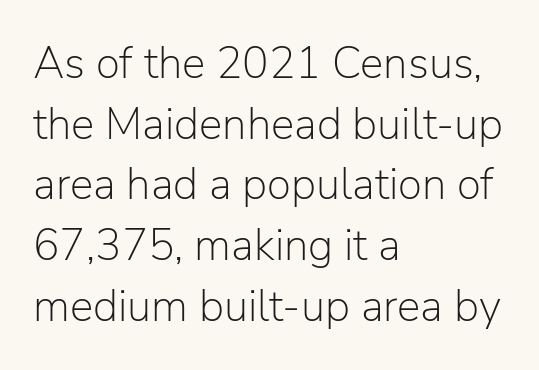
The image shows 44 px light sans-serif type, upright; set left-aligned, normal line spacing (1.38x), normal letter spacing, not underlined; low stroke contrast and a medium x-height.
